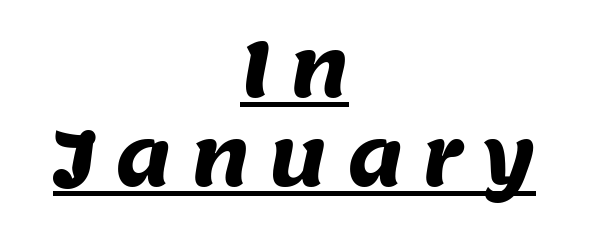
{"serif": "no", "width": "normal", "stroke_contrast": "medium", "x_height": "large", "monospaced": "no", "underline": "yes", "align": "center", "line_spacing": "tight", "line_spacing_ratio": 1.15, "letter_spacing": "wide", "letter_spacing_em": 0.25, "glyph_px": 77}
